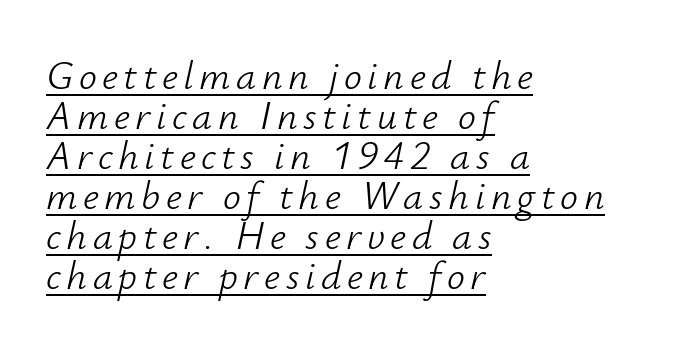
Q: Is the text bold? A: No.
Q: Is the text italic (slanted)? A: Yes, it leans right by about 12 degrees.
Q: Is the text underlined? A: Yes.
Q: How is the paragraph aligned? A: Left-aligned.
Q: Is the spacing between lines tight, normal or loose? A: Tight.
Q: Width (condensed, normal, or wide)? A: Normal.
Q: Stroke contrast? A: Low.
Q: x-height? A: Small.
Q: Monospaced? A: No.
